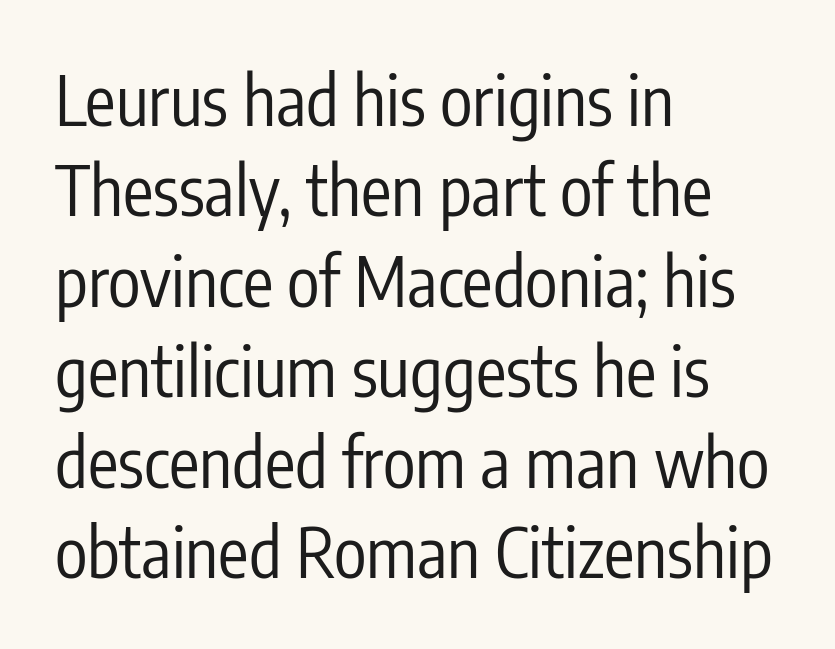
Notice how descenders clear the ascenders below comfortably — that's standard leading. No chunkiness to these letters — they're not bold. Varying glyph widths throughout — classic text-font behaviour. Has an underline been added? It has not.
